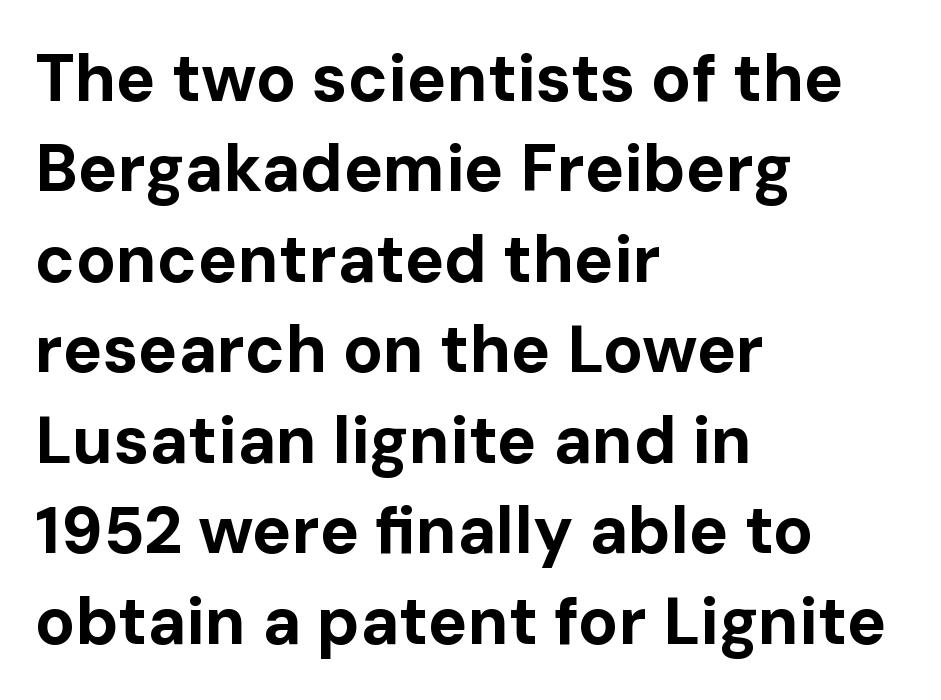
Posture: upright roman. The line texture is even and compact thanks to regular tracking. Stroke terminals: plain, sans-serif. The rendering uses natural spacing where letterforms have individual widths. How would I describe the line gaps? Plain and ordinary.
